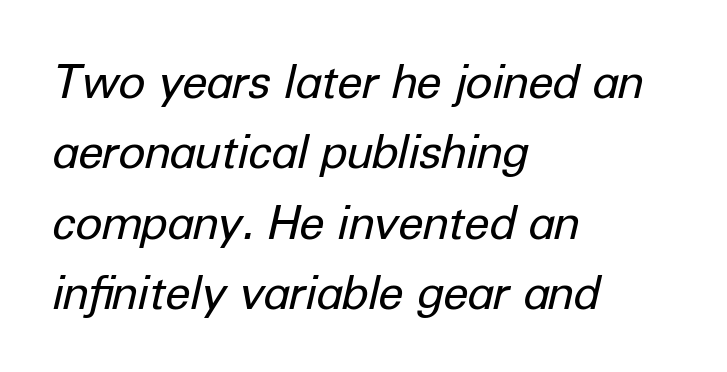
Q: Is the text bold? A: No.
Q: Is the text italic (slanted)? A: Yes, it leans right by about 12 degrees.
Q: Is the text underlined? A: No.
Q: How is the paragraph aligned? A: Left-aligned.
Q: Is the spacing between letters normal or unusually wide? A: Normal.
Q: Is the spacing between lines tight, normal or loose? A: Normal.
Q: Width (condensed, normal, or wide)? A: Normal.
Q: Stroke contrast? A: Low.
Q: x-height? A: Medium.
Q: Monospaced? A: No.
